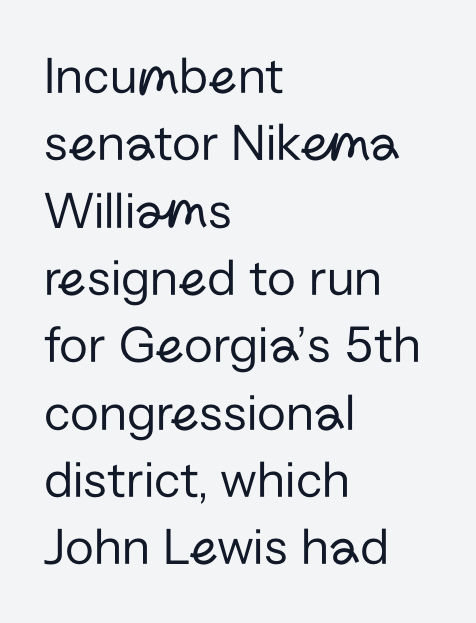
Beneath every word, the page is bare. Is this a heavy cut? Hardly; it is regular or lighter. Ascenders rise straight up at ninety degrees. Note the varied advance widths — an 'i' is clearly narrower than an 'm'.
